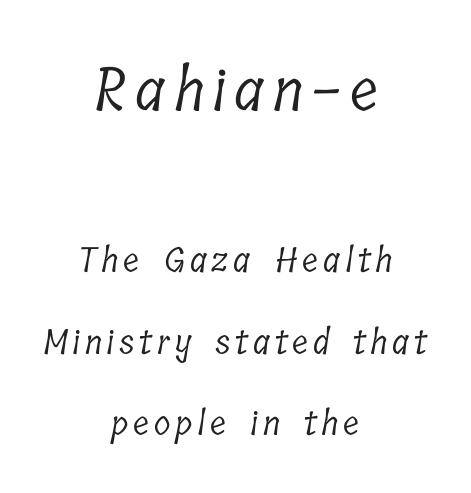
The image shows 60 px light, condensed serif type; set centered, loose line spacing (2.39x), not underlined; the first (top) block is 1.76x larger; low stroke contrast and a medium x-height.
